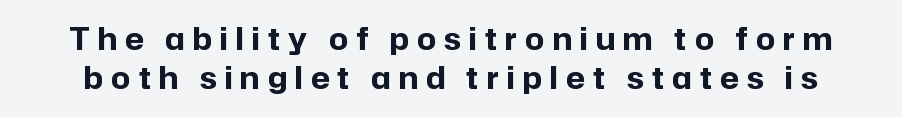
Q: Is the text bold? A: Yes.
Q: Is the text italic (slanted)? A: No, it is upright.
Q: Is the typeface a serif or a sans-serif typeface? A: Sans-serif.
Q: Is the text underlined? A: No.
Q: Is the spacing between letters normal or unusually wide? A: Unusually wide.
Q: Is the spacing between lines tight, normal or loose? A: Normal.
Q: Width (condensed, normal, or wide)? A: Normal.
Q: Stroke contrast? A: Low.
Q: x-height? A: Medium.
Q: Monospaced? A: No.
